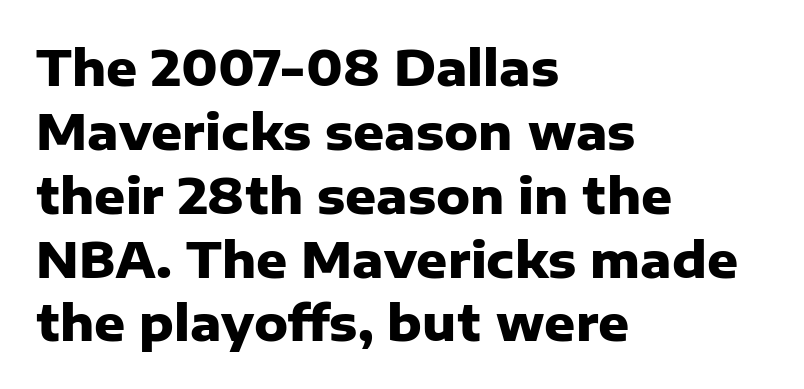
{"serif": "no", "italic": "no", "bold": "yes", "weight": "heavy", "width": "normal", "stroke_contrast": "low", "x_height": "medium", "monospaced": "no", "underline": "no", "align": "left", "line_spacing": "normal", "line_spacing_ratio": 1.33, "letter_spacing": "normal", "letter_spacing_em": 0.0, "glyph_px": 48}
